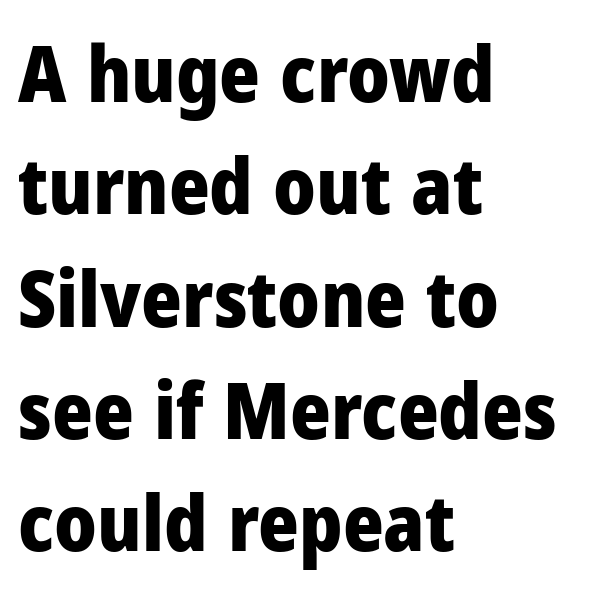
This rendering employs a face without finishing strokes, i.e., a sans-serif. You could call the tracking neutral — neither tight nor loose. Rendered with straight, roman letterforms. Line spacing here is normal. The paragraph has a hard left edge and a soft right edge. The foot of each line stays bare and open.
